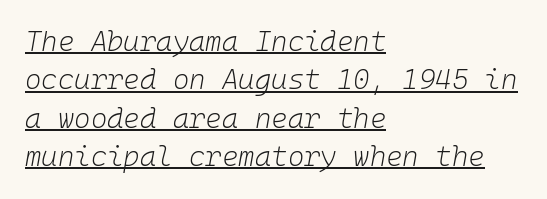
The image shows 28 px light type, italic (leaning right), monospaced; set left-aligned, normal line spacing (1.37x), normal letter spacing, underlined; low stroke contrast and a medium x-height.
